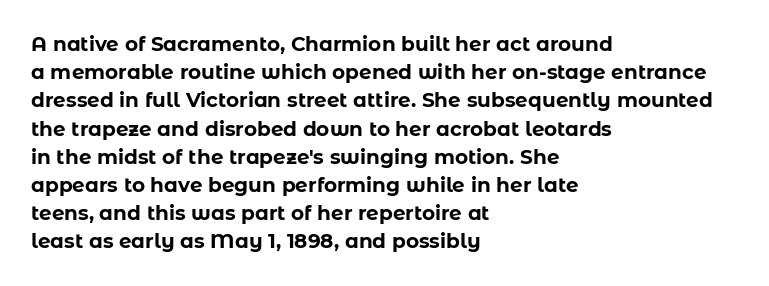
Q: Is the text bold? A: Yes.
Q: Is the text italic (slanted)? A: No, it is upright.
Q: Is the text underlined? A: No.
Q: How is the paragraph aligned? A: Left-aligned.
Q: Is the spacing between letters normal or unusually wide? A: Normal.
Q: Is the spacing between lines tight, normal or loose? A: Normal.
